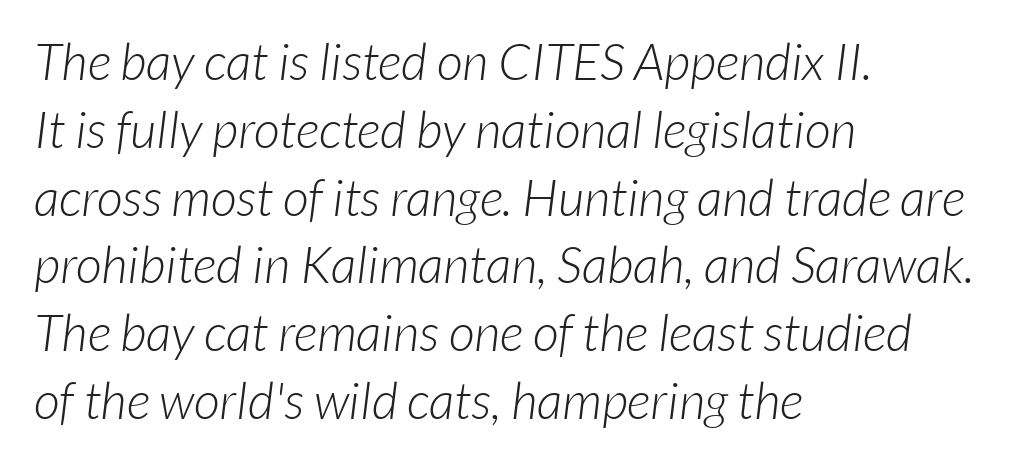
{"serif": "no", "bold": "no", "weight": "light", "width": "normal", "stroke_contrast": "low", "x_height": "medium", "monospaced": "no", "underline": "no", "align": "left", "line_spacing": "normal", "line_spacing_ratio": 1.33, "letter_spacing": "normal", "letter_spacing_em": 0.0, "glyph_px": 51}
